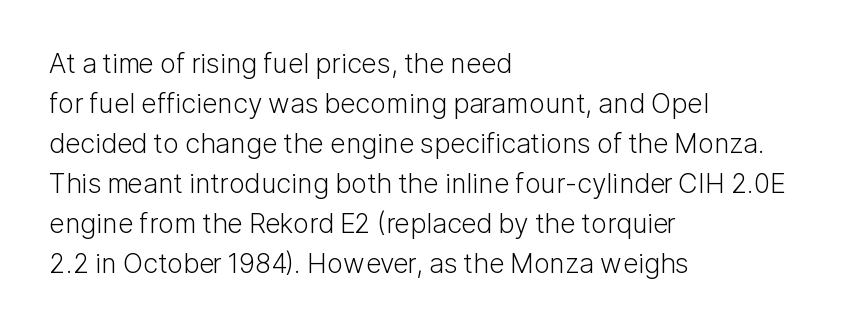
The image shows 27 px text type, upright; set left-aligned, normal line spacing (1.48x), normal letter spacing, not underlined.
